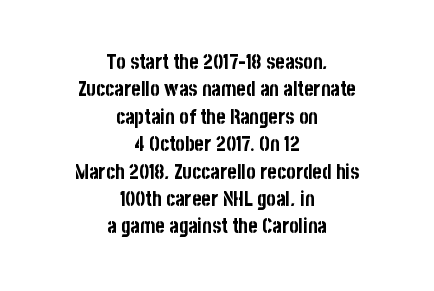
The characters look thick and weighty, a clear bold. Any mark beneath the type? The region is blank. Tracking here is standard; glyphs follow each other at the usual distance. Students, observe: this is what conventionally led text looks like. Does the copy run flush right? No — it is centered line by line. Tall strokes in this sample are plumb rather than angled.
